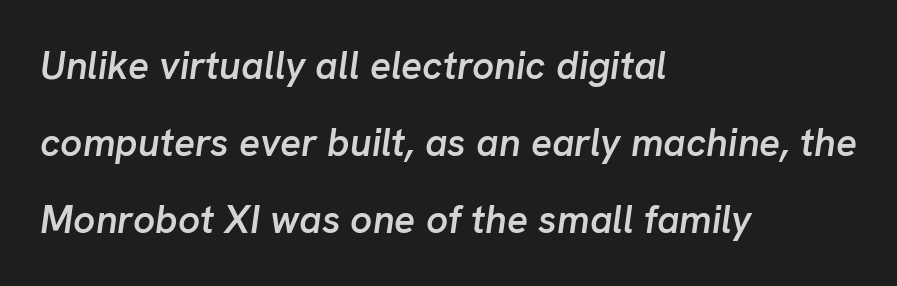
Q: Is the text bold? A: Semi-bold.
Q: Is the text italic (slanted)? A: Yes, it leans right by about 8 degrees.
Q: Is the text underlined? A: No.
Q: How is the paragraph aligned? A: Left-aligned.
Q: Is the spacing between letters normal or unusually wide? A: Normal.
Q: Is the spacing between lines tight, normal or loose? A: Loose.
Q: Width (condensed, normal, or wide)? A: Normal.
Q: Stroke contrast? A: Low.
Q: x-height? A: Medium.
Q: Monospaced? A: No.
